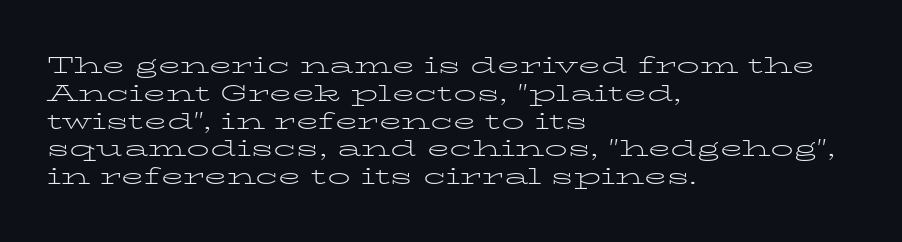
{"italic": "no", "bold": "no", "underline": "no", "align": "left", "line_spacing_ratio": 1.21, "letter_spacing": "normal", "letter_spacing_em": 0.0, "glyph_px": 23}
